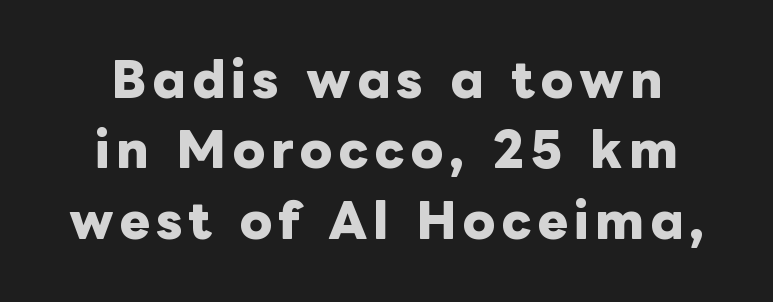
The image shows 46 px heavy type, upright; set centered, normal line spacing (1.53x), not underlined; low stroke contrast and a medium x-height.
